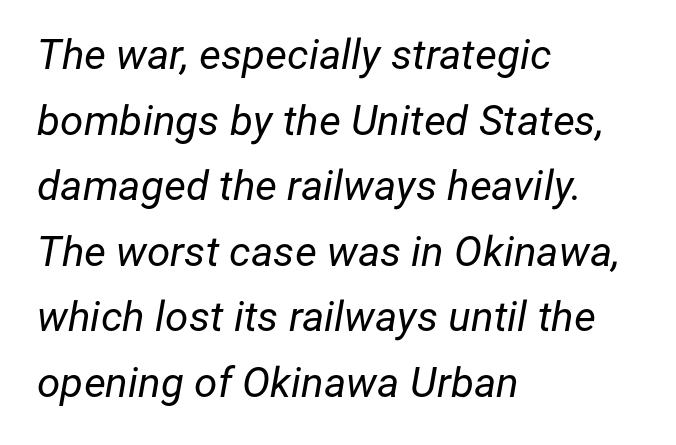
The image shows 42 px regular-weight type, italic (leaning right); set left-aligned, normal line spacing (1.56x), normal letter spacing, not underlined; low stroke contrast and a medium x-height.
